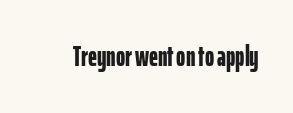
Is this a fixed-width face? No — the glyphs have proportional, varying widths. The face used here has the dense, thick strokes of a bold. The passage shown is not underscored anywhere. Examine the stroke ends and you'll find no serifs.
